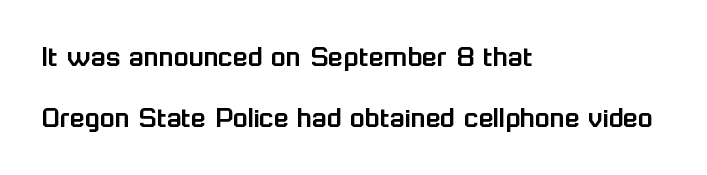
Honestly, there is no underline to notice here at all. The glyphs in this specimen are sans serif. Nothing unusual about the tracking: characters are spaced as the font intends. Italic: no, the glyphs are upright roman.
